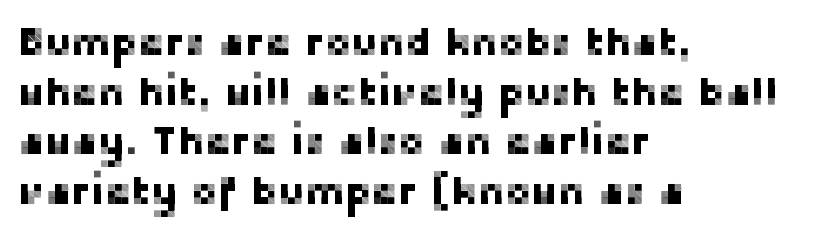
Q: Is the text italic (slanted)? A: No, it is upright.
Q: Is the typeface a serif or a sans-serif typeface? A: Sans-serif.
Q: Is the text underlined? A: No.
Q: How is the paragraph aligned? A: Left-aligned.
Q: Is the spacing between letters normal or unusually wide? A: Normal.
Q: Width (condensed, normal, or wide)? A: Normal.
Q: Stroke contrast? A: Low.
Q: x-height? A: Medium.
Q: Monospaced? A: No.
